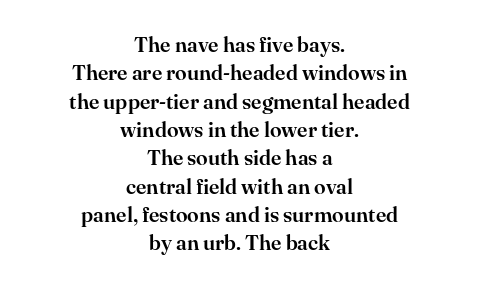
The image shows 21 px text type, upright; set centered, normal line spacing (1.35x), normal letter spacing, not underlined.
